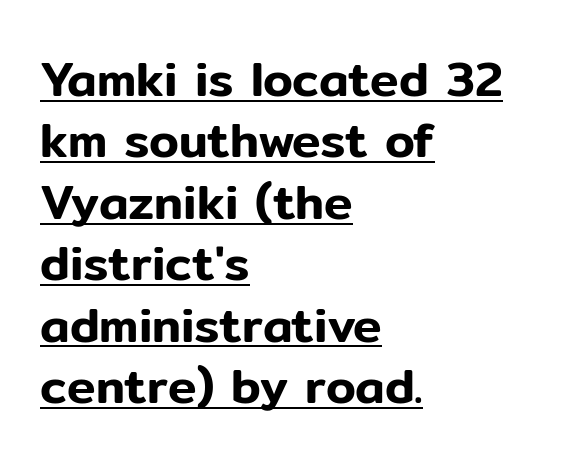
Q: Is the text italic (slanted)? A: No, it is upright.
Q: Is the typeface a serif or a sans-serif typeface? A: Sans-serif.
Q: Is the text underlined? A: Yes.
Q: How is the paragraph aligned? A: Left-aligned.
Q: Is the spacing between letters normal or unusually wide? A: Normal.
Q: Is the spacing between lines tight, normal or loose? A: Normal.
Q: Width (condensed, normal, or wide)? A: Normal.
Q: Stroke contrast? A: Low.
Q: x-height? A: Medium.
Q: Monospaced? A: No.
